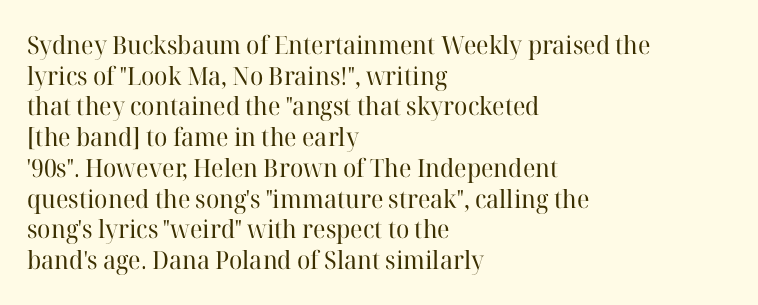
Q: Is the text bold? A: No.
Q: Is the text italic (slanted)? A: No, it is upright.
Q: Is the text underlined? A: No.
Q: How is the paragraph aligned? A: Left-aligned.
Q: Is the spacing between letters normal or unusually wide? A: Normal.
